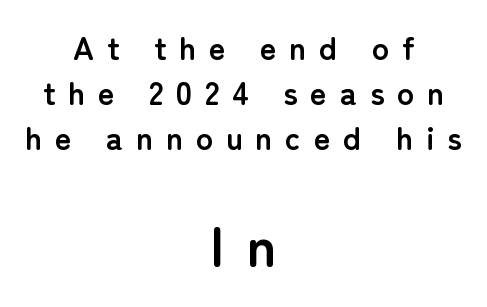
The image shows 56 px semibold sans-serif type, upright; set centered, normal line spacing (1.41x), unusually wide letter spacing (+0.4 em), not underlined; the second (bottom) block is 1.75x larger; low stroke contrast and a medium x-height.
